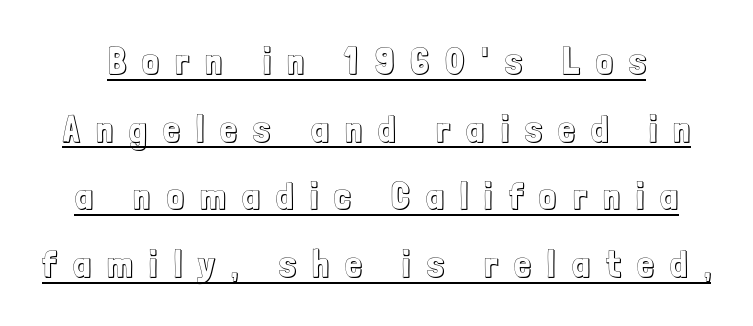
Q: Is the text italic (slanted)? A: No, it is upright.
Q: Is the text underlined? A: Yes.
Q: Is the spacing between letters normal or unusually wide? A: Unusually wide.
Q: Width (condensed, normal, or wide)? A: Condensed.
Q: x-height? A: Medium.
Q: Monospaced? A: No.
